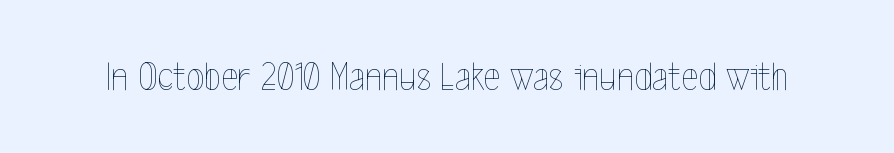
The passage shown is typed in a proportional face where columns would drift. Posture: straight, roman, zero tilt. Is the letter spacing exaggerated? No — it looks like the ordinary default. Glance below the letters and you will spot only blank space. The cut favours lightness, reaching ordinary text weight at its darkest.
